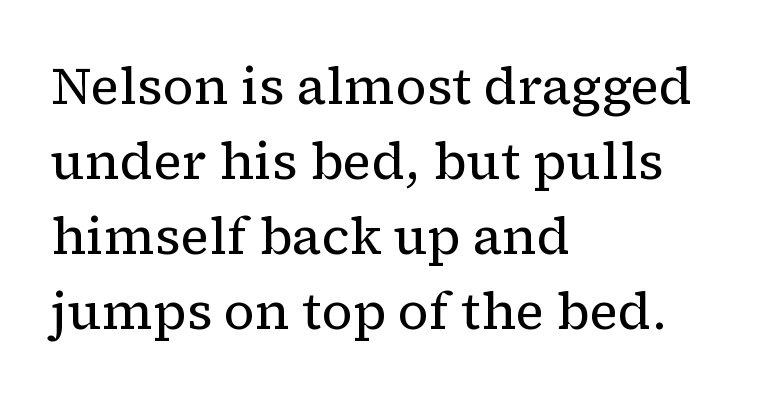
{"serif": "yes", "italic": "no", "bold": "no", "weight": "regular", "width": "normal", "stroke_contrast": "low", "x_height": "medium", "monospaced": "no", "underline": "no", "align": "left", "line_spacing": "normal", "line_spacing_ratio": 1.47, "letter_spacing": "normal", "letter_spacing_em": 0.0, "glyph_px": 51}
